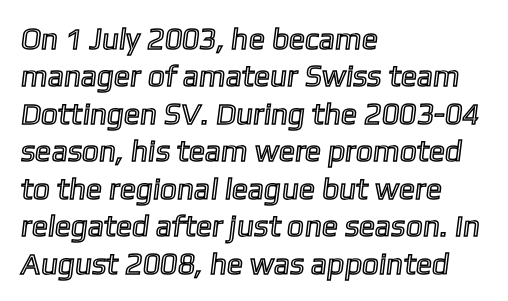
{"width": "normal", "x_height": "medium", "monospaced": "no", "underline": "no", "align": "left", "line_spacing": "normal", "line_spacing_ratio": 1.25, "letter_spacing": "normal", "letter_spacing_em": 0.0, "glyph_px": 30}
